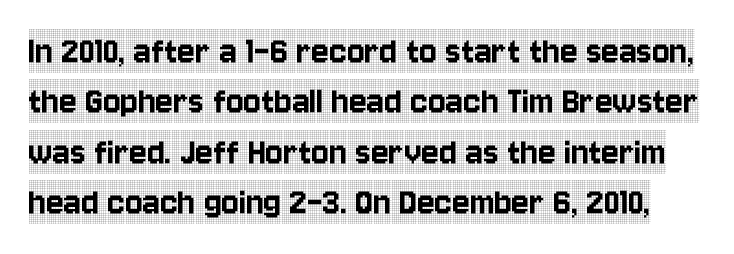
The image shows 41 px condensed serif type, upright; set line spacing 1.23x, normal letter spacing, not underlined; a large x-height.
